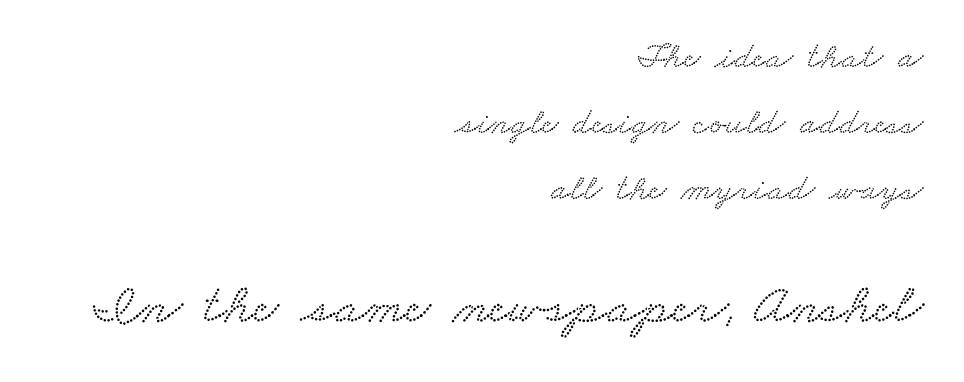
No extra tracking has been applied to these lines. Nobody drew a line under any word here. Each letter's strokes conclude with small projecting serifs. Is the block centered? No — it sits flush against the right margin. Think of a printed novel: that variable character pitch is what you see here. The second block has been scaled up relative to the first.
